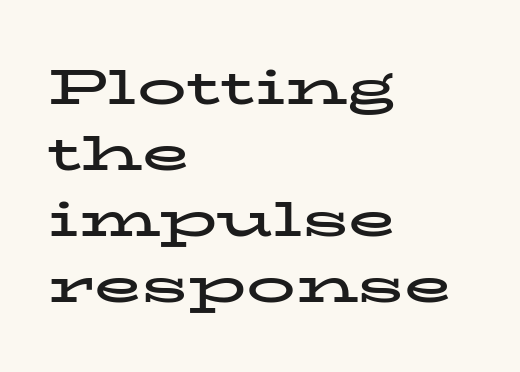
{"serif": "yes", "italic": "no", "bold": "yes", "weight": "bold", "width": "wide", "stroke_contrast": "low", "x_height": "medium", "monospaced": "no", "underline": "no", "align": "left", "line_spacing": "normal", "line_spacing_ratio": 1.35, "letter_spacing": "normal", "letter_spacing_em": 0.0, "glyph_px": 49}
